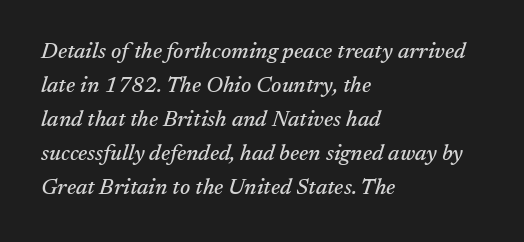
The image shows 22 px text type, italic (leaning right); set left-aligned, normal line spacing (1.55x), normal letter spacing, not underlined.
